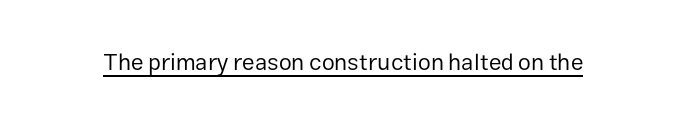
Students, observe the line beneath the letters — that is underlining. You can tell it's not italic because the verticals are truly vertical. Stems here are at most as thick as an everyday book face. Between one letter and the next there's only the usual sliver of space.
